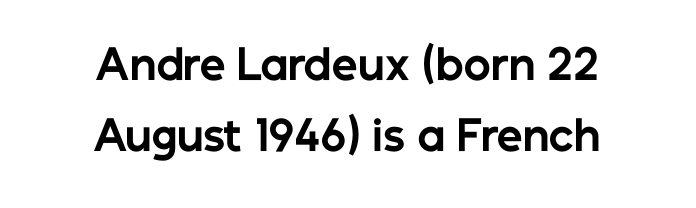
Q: Is the text bold? A: Yes.
Q: Is the text italic (slanted)? A: No, it is upright.
Q: Is the typeface a serif or a sans-serif typeface? A: Sans-serif.
Q: Is the text underlined? A: No.
Q: How is the paragraph aligned? A: Centered.
Q: Is the spacing between letters normal or unusually wide? A: Normal.
Q: Width (condensed, normal, or wide)? A: Normal.
Q: Stroke contrast? A: Low.
Q: x-height? A: Medium.
Q: Monospaced? A: No.
